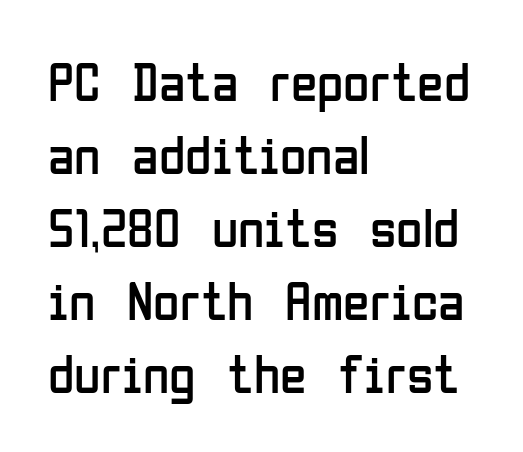
Letters rest on an invisible, unmarked baseline. Looks like regular typesetting: each glyph gets only the width it needs. If you drew a line through each stem, it would be perfectly vertical. The rag falls on the right side of this text block. Heft: none added — not bold.
